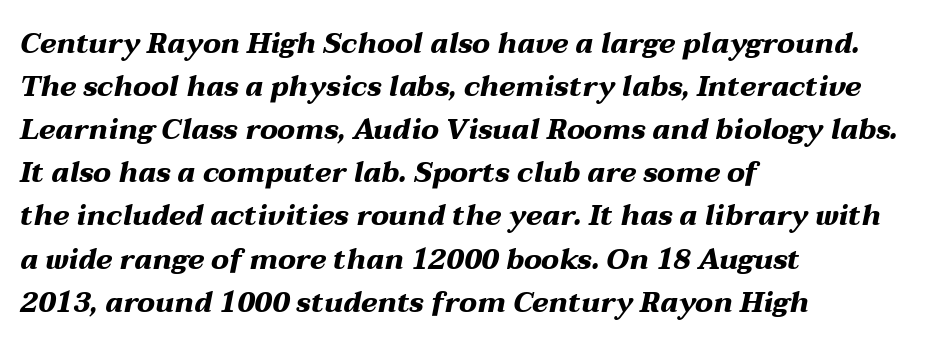
Q: Is the text bold? A: Yes.
Q: Is the text italic (slanted)? A: Yes, it leans right by about 12 degrees.
Q: Is the text underlined? A: No.
Q: How is the paragraph aligned? A: Left-aligned.
Q: Is the spacing between letters normal or unusually wide? A: Normal.
Q: Is the spacing between lines tight, normal or loose? A: Normal.
Q: Width (condensed, normal, or wide)? A: Wide.
Q: Stroke contrast? A: Medium.
Q: x-height? A: Medium.
Q: Monospaced? A: No.
